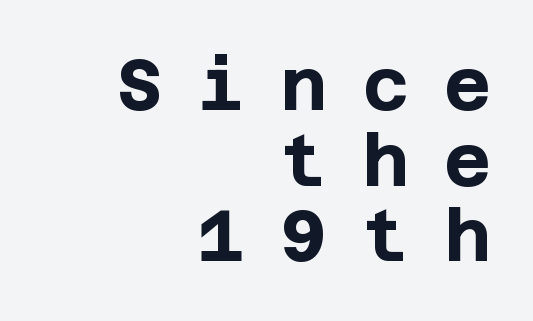
Q: Is the text bold? A: Yes.
Q: Is the text italic (slanted)? A: No, it is upright.
Q: Is the typeface a serif or a sans-serif typeface? A: Sans-serif.
Q: Is the text underlined? A: No.
Q: How is the paragraph aligned? A: Right-aligned.
Q: Is the spacing between letters normal or unusually wide? A: Unusually wide.
Q: Is the spacing between lines tight, normal or loose? A: Tight.
Q: Width (condensed, normal, or wide)? A: Normal.
Q: Stroke contrast? A: Low.
Q: x-height? A: Large.
